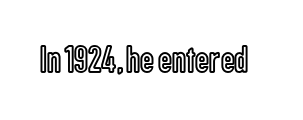
Q: Is the text italic (slanted)? A: No, it is upright.
Q: Is the text underlined? A: No.
Q: Is the spacing between letters normal or unusually wide? A: Normal.
Q: Width (condensed, normal, or wide)? A: Condensed.
Q: x-height? A: Medium.
Q: Monospaced? A: No.
